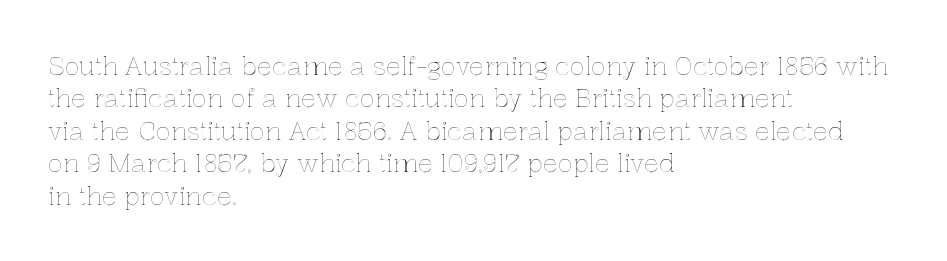
Is there much room between lines? A standard amount, neither cramped nor airy. The passage shown is not underscored anywhere. Visually the block forms a straight wall on the left and a jagged coastline on the right. The lettering holds an erect, upright posture throughout. This rendering leaves character spacing at its baseline value.
